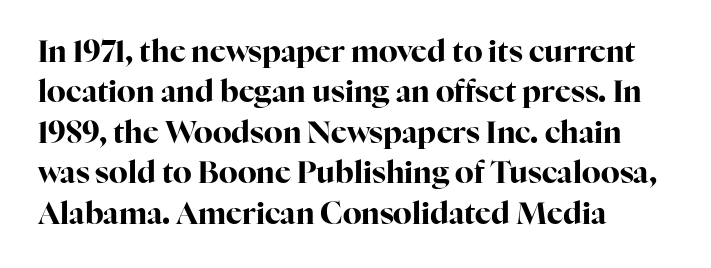
The gap between lines stays unmarked. These lines stack with their left ends in a neat column. Italic: no, the glyphs are upright roman. A typesetter would call this proportional, since set widths differ per character.
